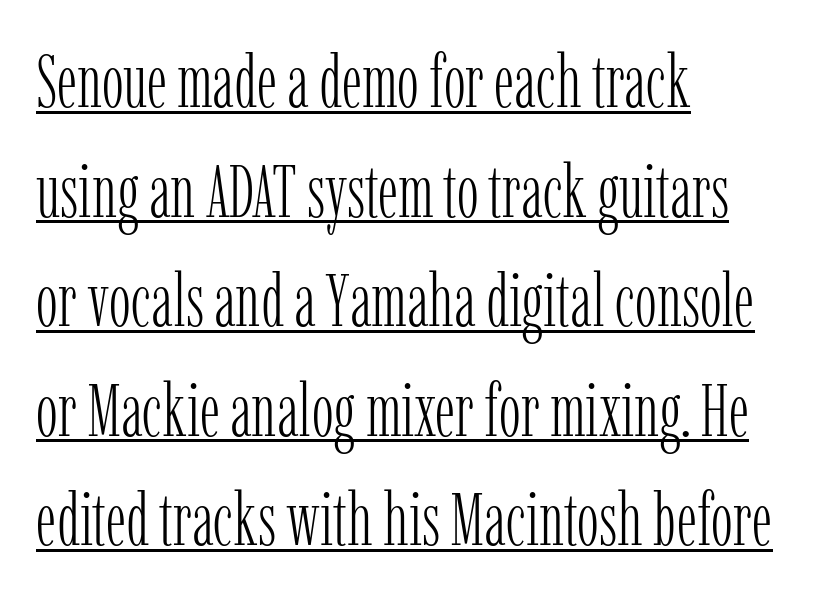
The image shows 74 px light, condensed serif type, upright; set left-aligned, normal line spacing (1.48x), normal letter spacing, underlined; low stroke contrast and a medium x-height.
